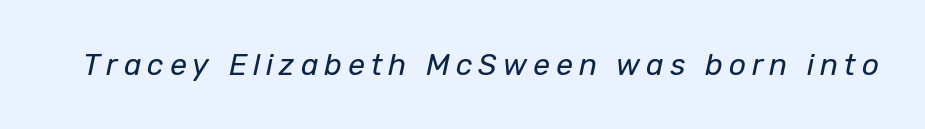
The image shows 30 px regular-weight type, italic (leaning right); set unusually wide letter spacing (+0.2 em), not underlined; low stroke contrast and a medium x-height.
